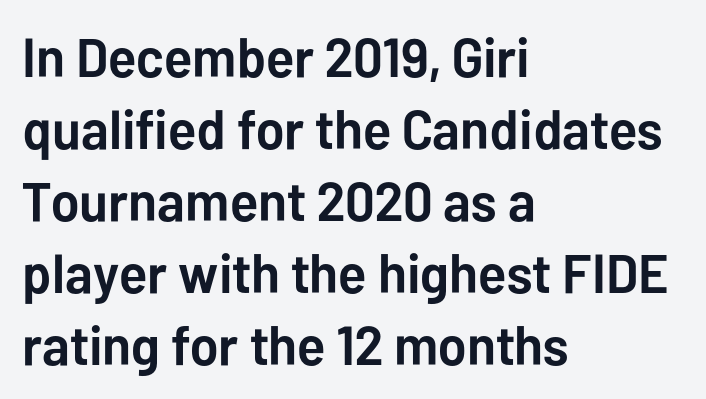
Posture: upright roman. Observe the ordinary spacing: letters are neighbours, not strangers. A sans-serif font was chosen for this passage. The passage shown is emphatically bold.
